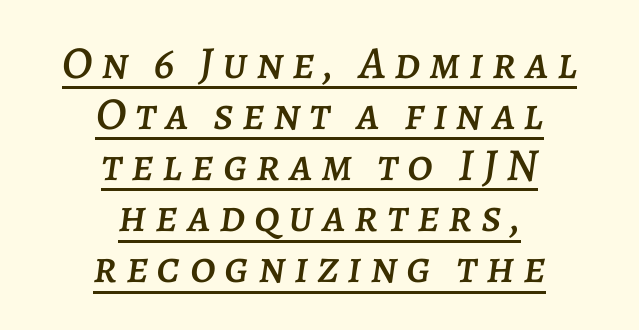
Rows of type sit shoulder to shoulder in the vertical direction. Underlined type. Does the lettering tilt? It does — this is italic. Does the copy run flush right? No — it is centered line by line. Proportional: the letters do not fall into vertical columns.
